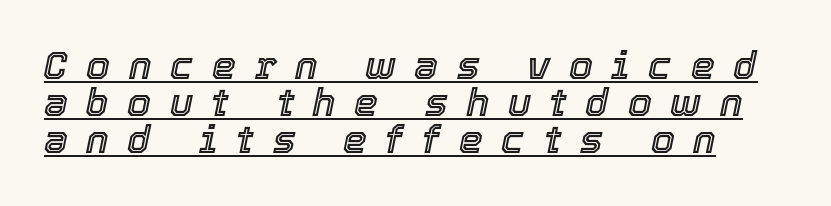
{"italic": "yes", "lean": "right", "slant_degrees": 12, "width": "normal", "x_height": "medium", "monospaced": "no", "underline": "yes", "line_spacing": "tight", "line_spacing_ratio": 0.98, "letter_spacing": "wide", "letter_spacing_em": 0.49, "glyph_px": 38}
